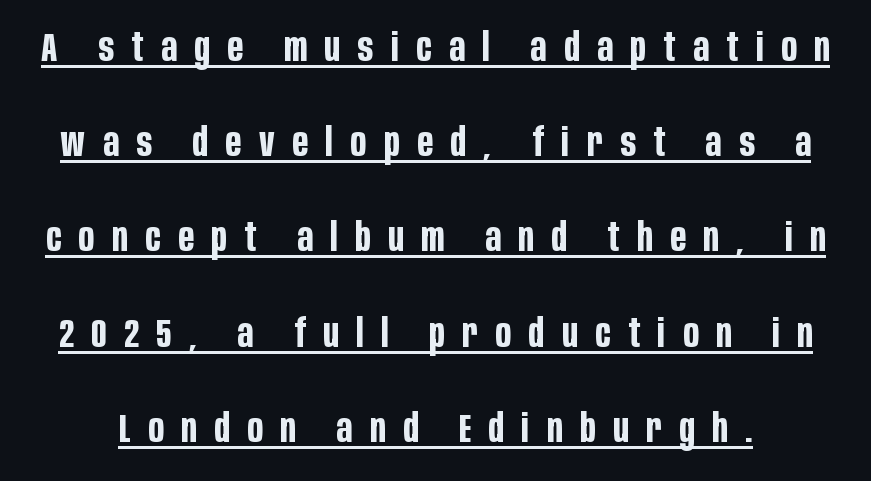
This sample has the flowing, uneven cadence of proportional lettering. Unlike italic type, these characters show no tilt at all. You can tell from the bare stems that sans-serif type was used. The line texture is sparse and dotted thanks to wide tracking.
